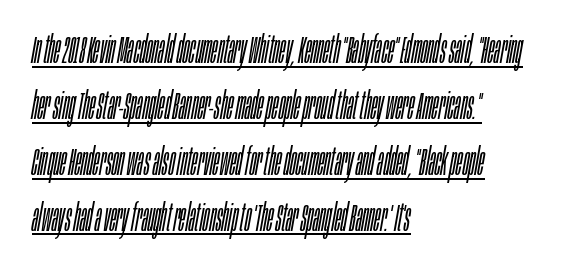
{"italic": "yes", "lean": "right", "slant_degrees": 10, "bold": "no", "weight": "light", "width": "condensed", "stroke_contrast": "low", "x_height": "large", "monospaced": "no", "underline": "yes", "align": "left", "line_spacing": "normal", "line_spacing_ratio": 1.47, "letter_spacing": "normal", "letter_spacing_em": 0.0, "glyph_px": 38}
